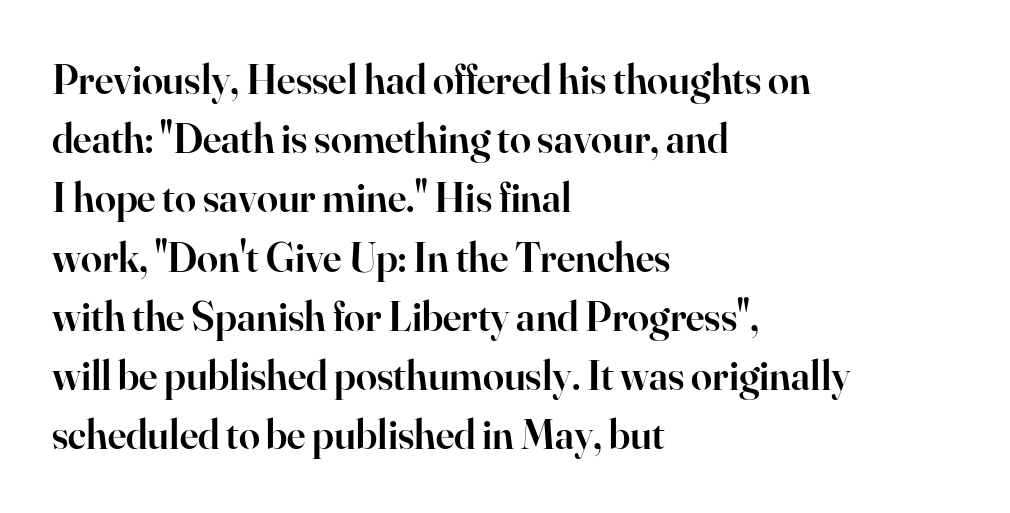
{"serif": "yes", "italic": "no", "bold": "semi", "weight": "semibold", "width": "normal", "stroke_contrast": "high", "x_height": "small", "monospaced": "no", "underline": "no", "align": "left", "line_spacing": "normal", "line_spacing_ratio": 1.41, "letter_spacing": "normal", "letter_spacing_em": 0.0, "glyph_px": 42}
